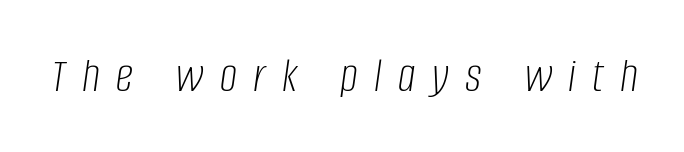
Lines of text with bare space underneath. This sample has the flowing, uneven cadence of proportional lettering. Designer's note — italics engaged. Caption: face not bold, strokes unweighted. The type is letterspaced generously, with wide tracking.
